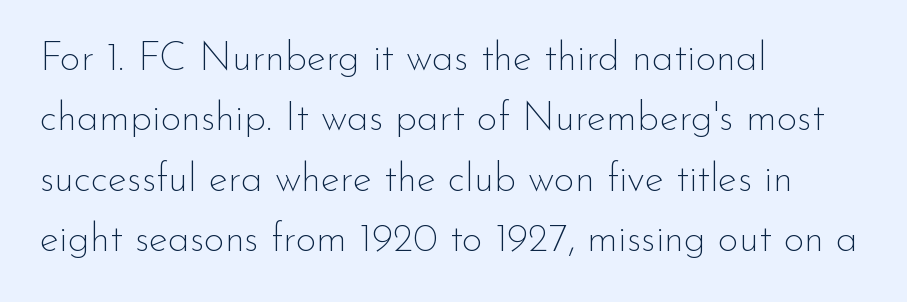
Characters follow at the spacing the type designer built in. Underlining? Definitely not there. The face used here is proportionally spaced, like ordinary book or web type. The rendering uses a moderate line-height, typical for paragraphs. Each line starts at the same left margin while the right side varies. The letters stand upright; this is a roman face.
